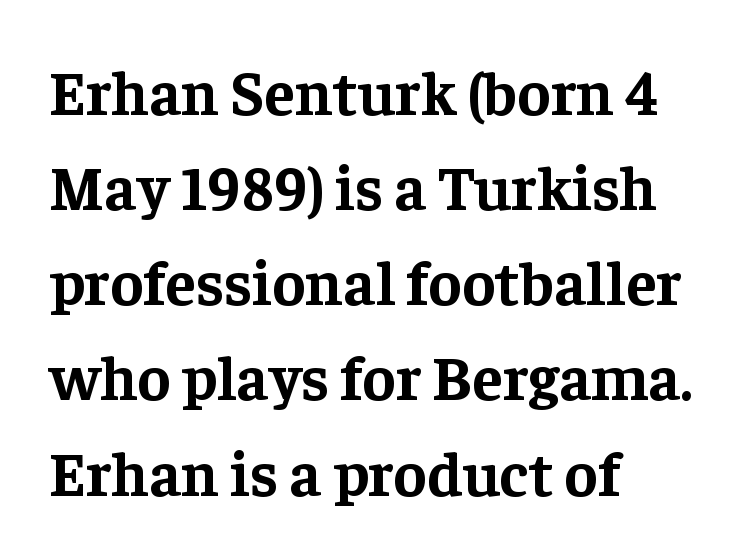
Q: Is the text bold? A: Yes.
Q: Is the text italic (slanted)? A: No, it is upright.
Q: Is the typeface a serif or a sans-serif typeface? A: Serif.
Q: Is the text underlined? A: No.
Q: How is the paragraph aligned? A: Left-aligned.
Q: Is the spacing between letters normal or unusually wide? A: Normal.
Q: Is the spacing between lines tight, normal or loose? A: Normal.
Q: Width (condensed, normal, or wide)? A: Normal.
Q: Stroke contrast? A: Low.
Q: x-height? A: Medium.
Q: Monospaced? A: No.
